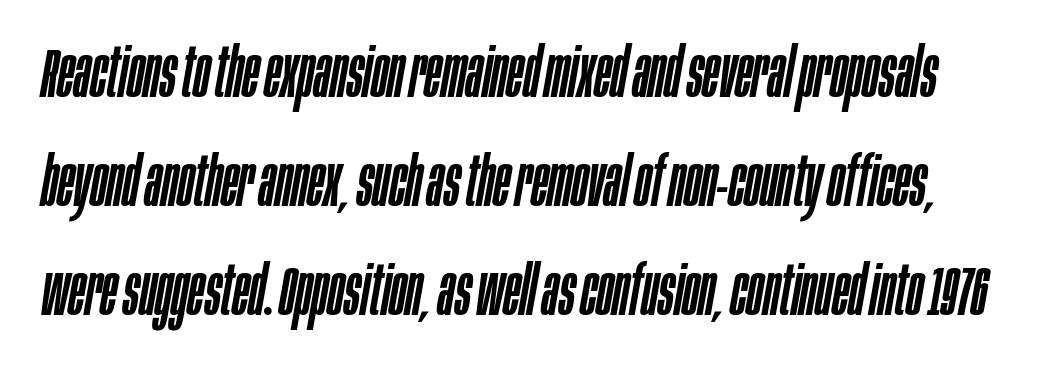
Q: Is the text italic (slanted)? A: Yes, it leans right by about 10 degrees.
Q: Is the text underlined? A: No.
Q: Is the spacing between letters normal or unusually wide? A: Normal.
Q: Is the spacing between lines tight, normal or loose? A: Normal.
Q: Width (condensed, normal, or wide)? A: Condensed.
Q: Stroke contrast? A: Low.
Q: x-height? A: Large.
Q: Monospaced? A: No.
